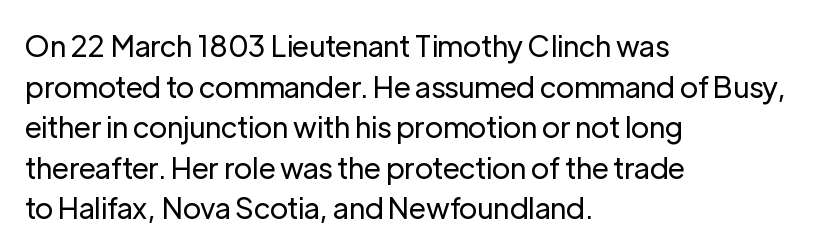
The image shows 29 px regular-weight sans-serif type, upright; set left-aligned, normal line spacing (1.4x), normal letter spacing, not underlined; low stroke contrast and a medium x-height.
